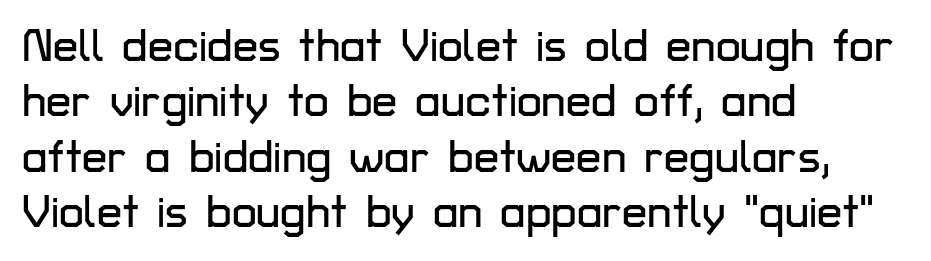
The image shows 45 px sans-serif type, upright; set left-aligned, line spacing 1.23x, normal letter spacing, not underlined; low stroke contrast and a medium x-height.
